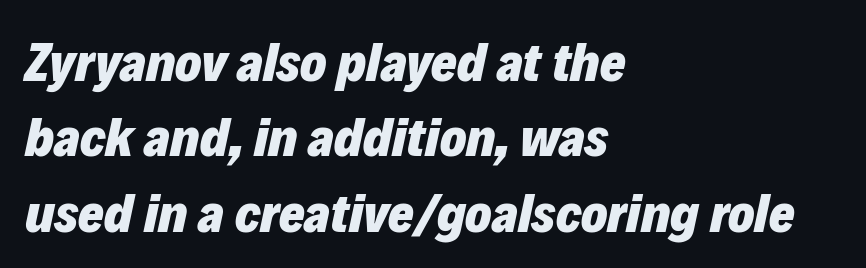
{"italic": "yes", "lean": "right", "slant_degrees": 12, "bold": "yes", "weight": "heavy", "width": "normal", "stroke_contrast": "low", "x_height": "medium", "monospaced": "no", "underline": "no", "align": "left", "line_spacing": "normal", "line_spacing_ratio": 1.37, "letter_spacing": "normal", "letter_spacing_em": 0.0, "glyph_px": 55}
